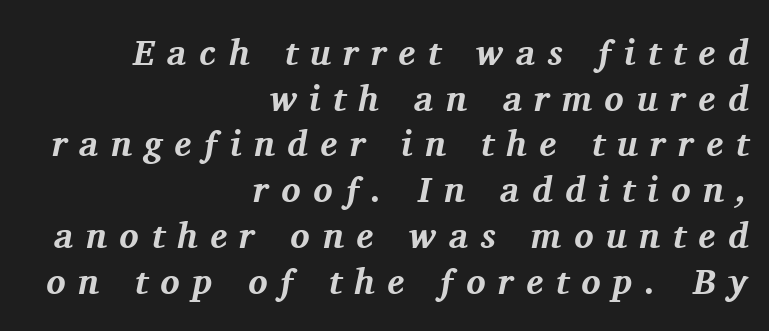
Q: Is the text bold? A: Yes.
Q: Is the text italic (slanted)? A: Yes, it leans right by about 11 degrees.
Q: Is the typeface a serif or a sans-serif typeface? A: Serif.
Q: Is the text underlined? A: No.
Q: How is the paragraph aligned? A: Right-aligned.
Q: Is the spacing between letters normal or unusually wide? A: Unusually wide.
Q: Is the spacing between lines tight, normal or loose? A: Normal.
Q: Width (condensed, normal, or wide)? A: Normal.
Q: Stroke contrast? A: Medium.
Q: x-height? A: Medium.
Q: Monospaced? A: No.
